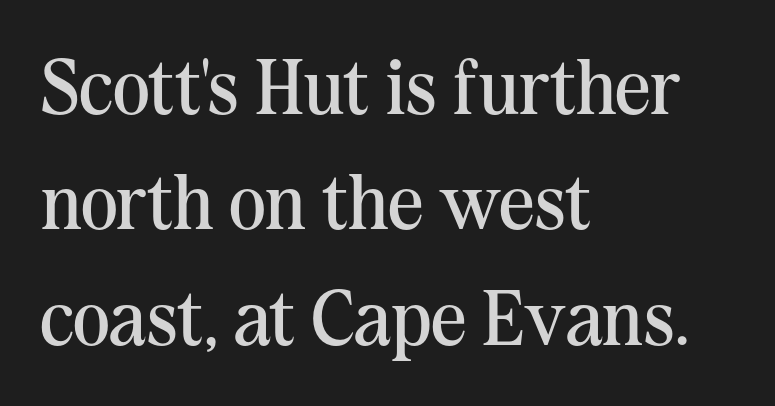
{"serif": "yes", "italic": "no", "bold": "no", "weight": "regular", "width": "normal", "stroke_contrast": "medium", "x_height": "medium", "monospaced": "no", "underline": "no", "align": "left", "line_spacing": "normal", "line_spacing_ratio": 1.48, "letter_spacing": "normal", "letter_spacing_em": 0.0, "glyph_px": 78}
